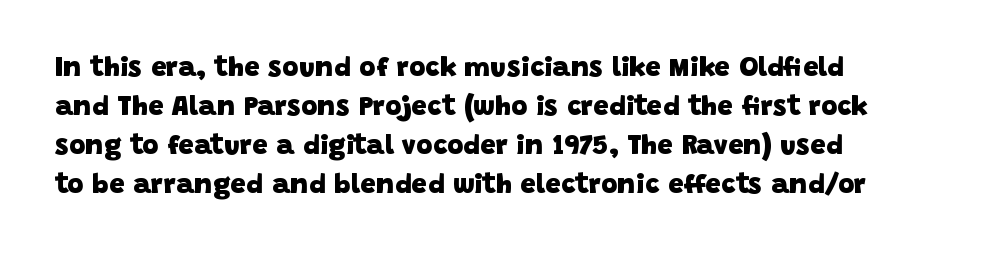
{"serif": "no", "bold": "yes", "weight": "heavy", "width": "normal", "stroke_contrast": "low", "x_height": "large", "monospaced": "no", "underline": "no", "align": "left", "line_spacing": "normal", "line_spacing_ratio": 1.39, "letter_spacing": "normal", "letter_spacing_em": 0.0, "glyph_px": 28}
